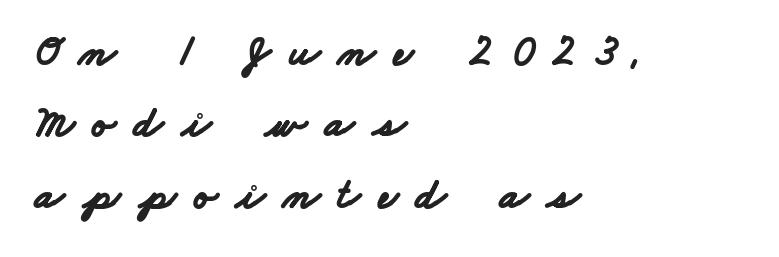
{"serif": "no", "bold": "yes", "weight": "bold", "width": "wide", "stroke_contrast": "low", "x_height": "small", "monospaced": "no", "underline": "no", "align": "left", "line_spacing": "normal", "line_spacing_ratio": 1.66, "letter_spacing": "wide", "letter_spacing_em": 0.42, "glyph_px": 43}
